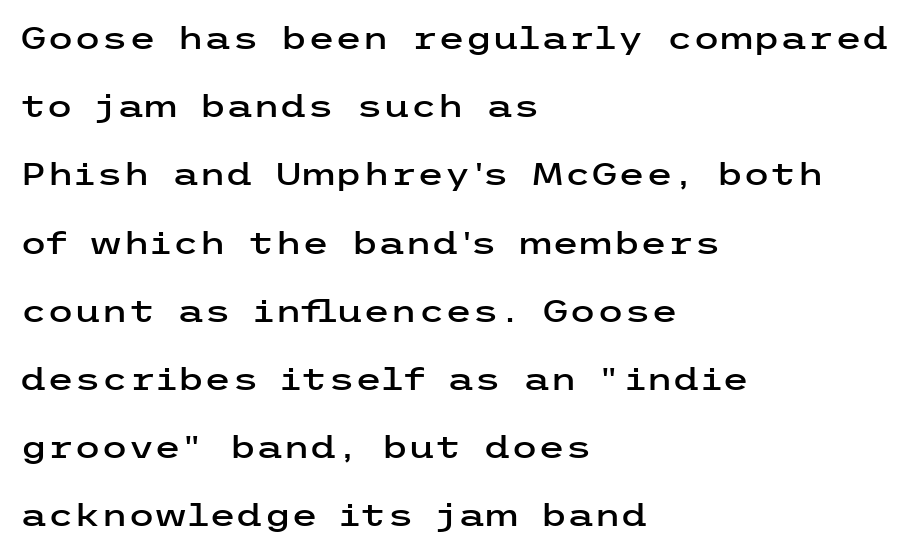
{"serif": "no", "italic": "no", "width": "wide", "stroke_contrast": "low", "x_height": "medium", "underline": "no", "align": "left", "line_spacing": "loose", "line_spacing_ratio": 2.2, "letter_spacing": "normal", "letter_spacing_em": 0.0, "glyph_px": 31}
